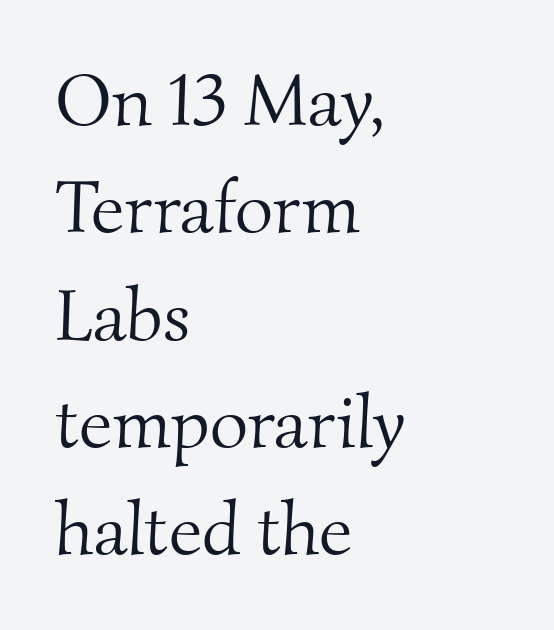
The image shows 74 px light serif type; set left-aligned, normal line spacing (1.45x), normal letter spacing, not underlined; medium stroke contrast and a small x-height.
